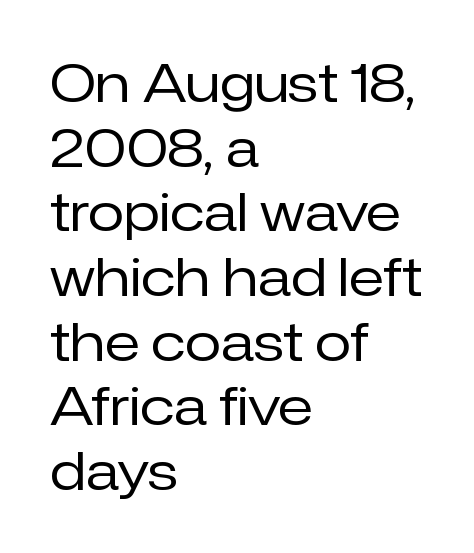
The image shows 53 px regular-weight sans-serif type, upright; set left-aligned, line spacing 1.22x, normal letter spacing, not underlined; low stroke contrast and a medium x-height.
